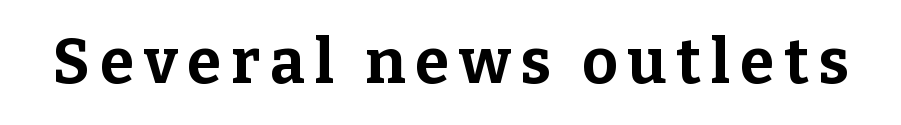
The image shows 62 px bold serif type, upright; set not underlined; low stroke contrast and a medium x-height.
